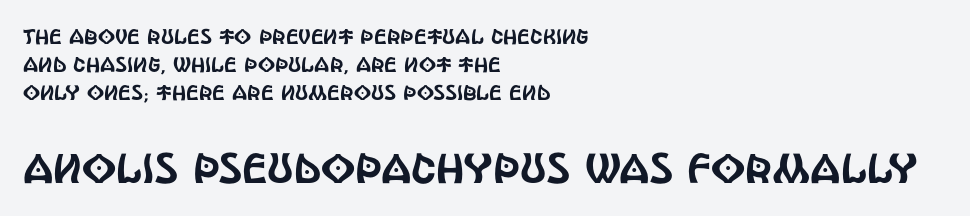
Which of the two is more prominent by size? The second, at the bottom. Default kerning and tracking; the words read as compact shapes. Do the letters lean? They stand straight. One glance says typical: line gaps are just what's usual. The rendering uses natural spacing where letterforms have individual widths.
